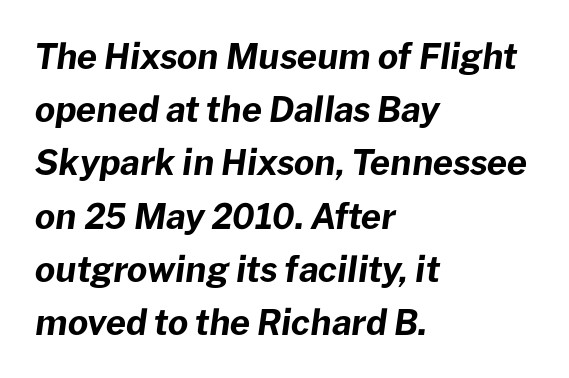
Q: Is the text bold? A: Yes.
Q: Is the text italic (slanted)? A: Yes, it leans right by about 8 degrees.
Q: Is the text underlined? A: No.
Q: How is the paragraph aligned? A: Left-aligned.
Q: Is the spacing between letters normal or unusually wide? A: Normal.
Q: Is the spacing between lines tight, normal or loose? A: Normal.
Q: Width (condensed, normal, or wide)? A: Normal.
Q: Stroke contrast? A: Low.
Q: x-height? A: Medium.
Q: Monospaced? A: No.
